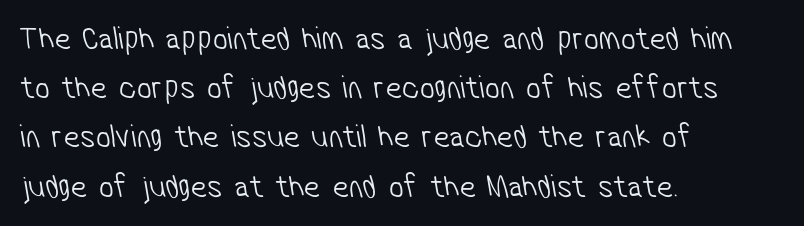
{"serif": "no", "bold": "no", "weight": "light", "width": "condensed", "stroke_contrast": "low", "x_height": "medium", "monospaced": "no", "underline": "no", "align": "left", "line_spacing": "normal", "line_spacing_ratio": 1.49, "letter_spacing": "normal", "letter_spacing_em": 0.0, "glyph_px": 33}
